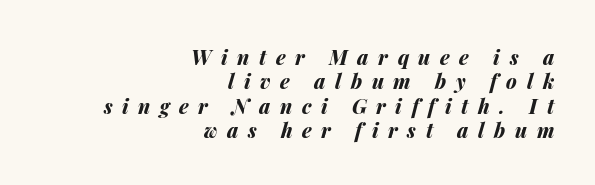
Q: Is the text bold? A: Yes.
Q: Is the text italic (slanted)? A: Yes, it leans right by about 14 degrees.
Q: Is the text underlined? A: No.
Q: How is the paragraph aligned? A: Right-aligned.
Q: Is the spacing between letters normal or unusually wide? A: Unusually wide.
